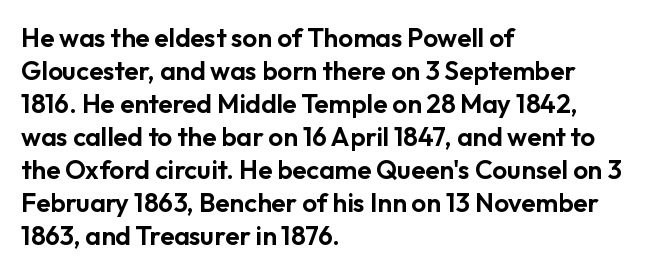
The foot of each line stays bare and open. Leading matches the norm, producing a regular column. The paragraph shown leans on its left margin. The gaps between neighbouring characters are ordinary and unremarkable. Italic? Not at all — the glyphs are vertical.
